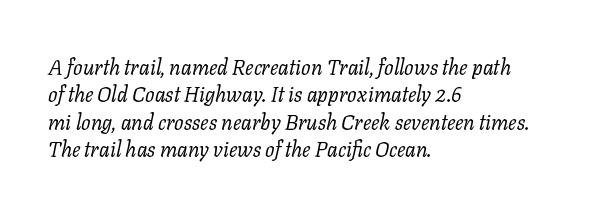
{"italic": "yes", "lean": "right", "slant_degrees": 11, "bold": "no", "underline": "no", "align": "left", "line_spacing": "normal", "line_spacing_ratio": 1.3, "letter_spacing": "normal", "letter_spacing_em": 0.0, "glyph_px": 21}
